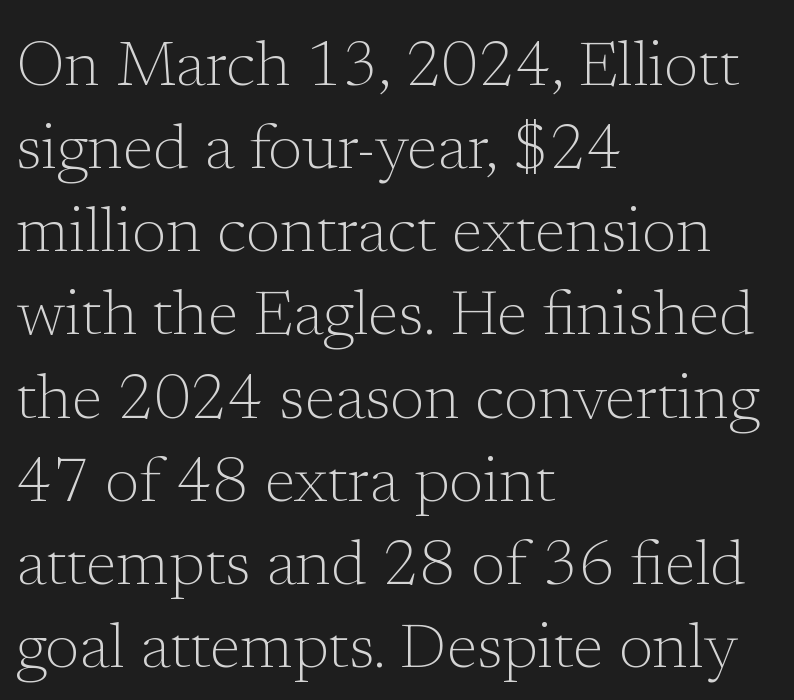
The type sits square on the baseline with zero lean. Font category for this specimen: serif. If you measured baseline to baseline, you'd find a middling distance. Short and long lines alike share a common starting point at left.
